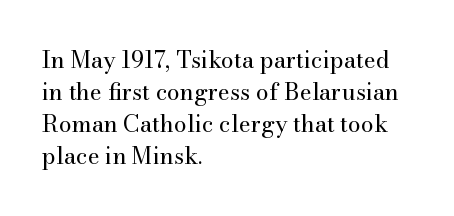
Caption: standard tracking, unaltered. Does the leading feel generous? No, just average. The lines are quadded left. Check the space under the baseline: it is left empty.
